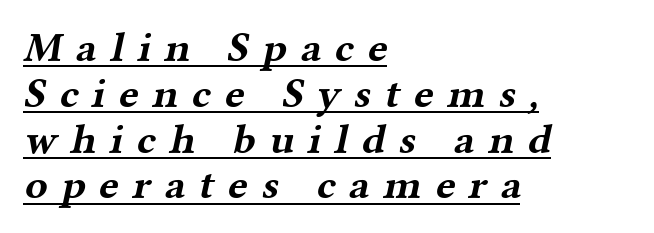
Q: Is the text bold? A: Yes.
Q: Is the typeface a serif or a sans-serif typeface? A: Serif.
Q: Is the text underlined? A: Yes.
Q: How is the paragraph aligned? A: Left-aligned.
Q: Is the spacing between letters normal or unusually wide? A: Unusually wide.
Q: Is the spacing between lines tight, normal or loose? A: Tight.
Q: Width (condensed, normal, or wide)? A: Wide.
Q: Stroke contrast? A: Medium.
Q: x-height? A: Medium.
Q: Monospaced? A: No.
